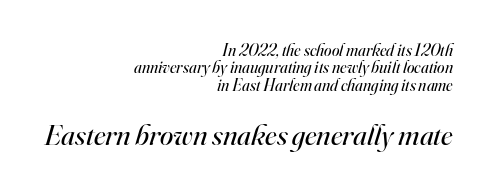
The letters advance in unequal steps, a hallmark of proportional type. Each row of text sits above clean, open space. Weight: not bold — regular or lighter. Is there much room between lines? No — they nearly touch. Note: smaller setting up top, larger setting below. The passage shown is typeset with a serif family.
